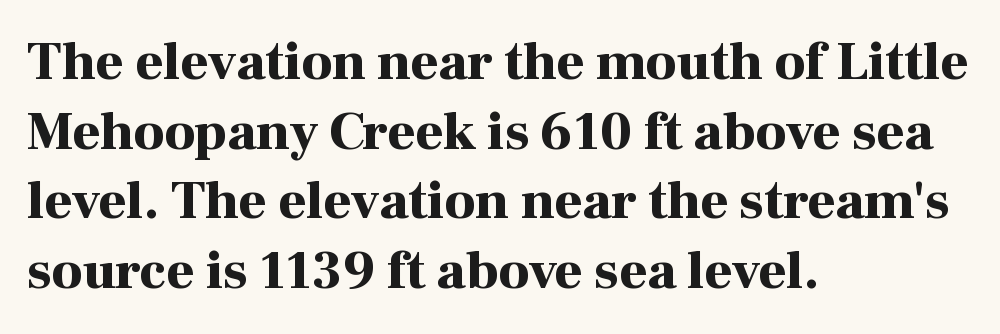
Q: Is the text bold? A: Yes.
Q: Is the text italic (slanted)? A: No, it is upright.
Q: Is the typeface a serif or a sans-serif typeface? A: Serif.
Q: Is the text underlined? A: No.
Q: How is the paragraph aligned? A: Left-aligned.
Q: Is the spacing between letters normal or unusually wide? A: Normal.
Q: Is the spacing between lines tight, normal or loose? A: Normal.
Q: Width (condensed, normal, or wide)? A: Normal.
Q: Stroke contrast? A: High.
Q: x-height? A: Medium.
Q: Monospaced? A: No.
